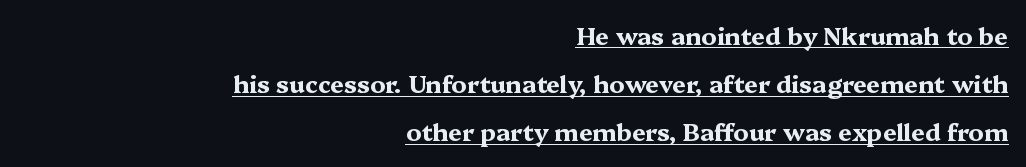
{"italic": "no", "bold": "yes", "underline": "yes", "align": "right", "line_spacing": "loose", "line_spacing_ratio": 2.01, "letter_spacing": "normal", "letter_spacing_em": 0.0, "glyph_px": 24}
